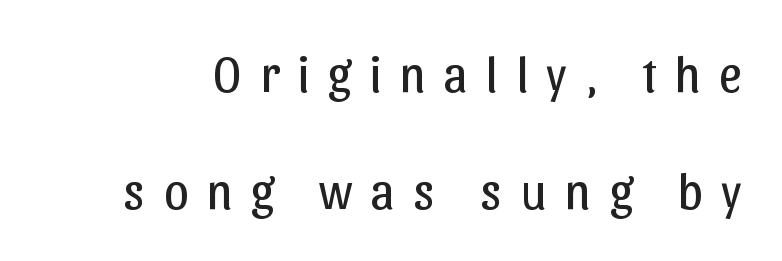
Q: Is the text bold? A: No.
Q: Is the text italic (slanted)? A: No, it is upright.
Q: Is the typeface a serif or a sans-serif typeface? A: Sans-serif.
Q: Is the text underlined? A: No.
Q: Is the spacing between letters normal or unusually wide? A: Unusually wide.
Q: Is the spacing between lines tight, normal or loose? A: Loose.
Q: Width (condensed, normal, or wide)? A: Normal.
Q: Stroke contrast? A: Low.
Q: x-height? A: Medium.
Q: Monospaced? A: No.
